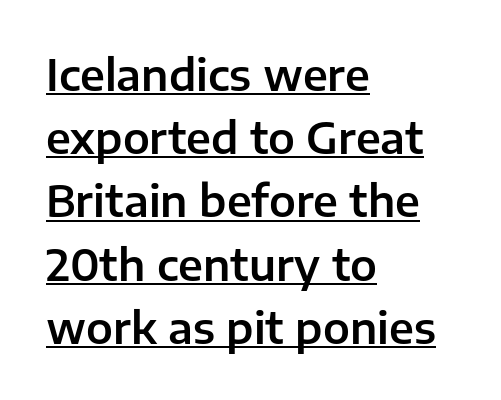
{"serif": "no", "italic": "no", "width": "normal", "stroke_contrast": "low", "x_height": "medium", "monospaced": "no", "underline": "yes", "align": "left", "line_spacing": "normal", "line_spacing_ratio": 1.47, "letter_spacing": "normal", "letter_spacing_em": 0.0, "glyph_px": 43}
